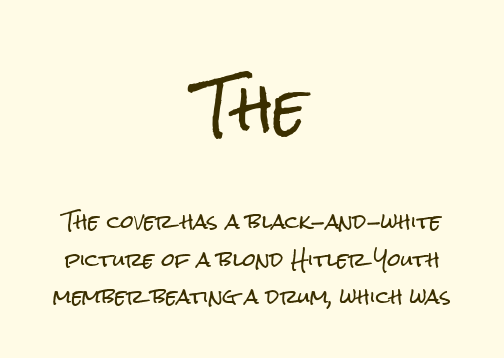
Q: Is the text italic (slanted)? A: No, it is upright.
Q: Is the typeface a serif or a sans-serif typeface? A: Sans-serif.
Q: Is the text underlined? A: No.
Q: How is the paragraph aligned? A: Centered.
Q: Is the spacing between letters normal or unusually wide? A: Normal.
Q: Is the spacing between lines tight, normal or loose? A: Loose.
Q: Which block of text is set in a larger size, the first (top) or the second (bottom)? A: The first (top) one.
Q: Width (condensed, normal, or wide)? A: Condensed.
Q: Stroke contrast? A: Low.
Q: x-height? A: Medium.
Q: Monospaced? A: No.
